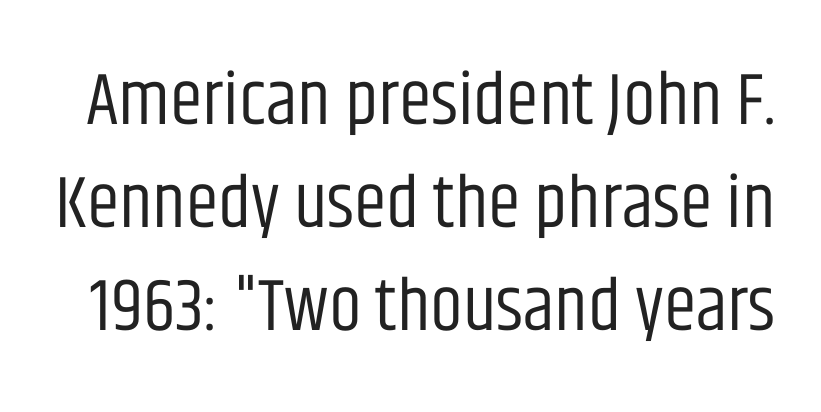
{"serif": "no", "italic": "no", "bold": "no", "weight": "regular", "width": "condensed", "stroke_contrast": "low", "x_height": "large", "monospaced": "no", "underline": "no", "line_spacing": "normal", "line_spacing_ratio": 1.39, "letter_spacing": "normal", "letter_spacing_em": 0.0, "glyph_px": 74}
